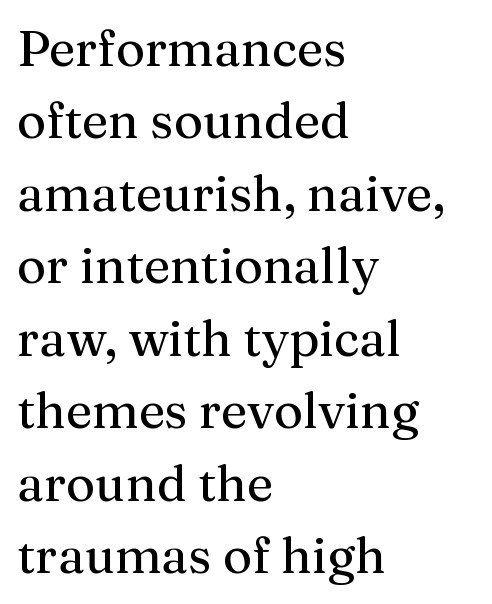
Nobody drew a line under any word here. The letters stand upright; this is a roman face. Short note: letters normally spaced. Left-aligned paragraph, ragged on the right.
